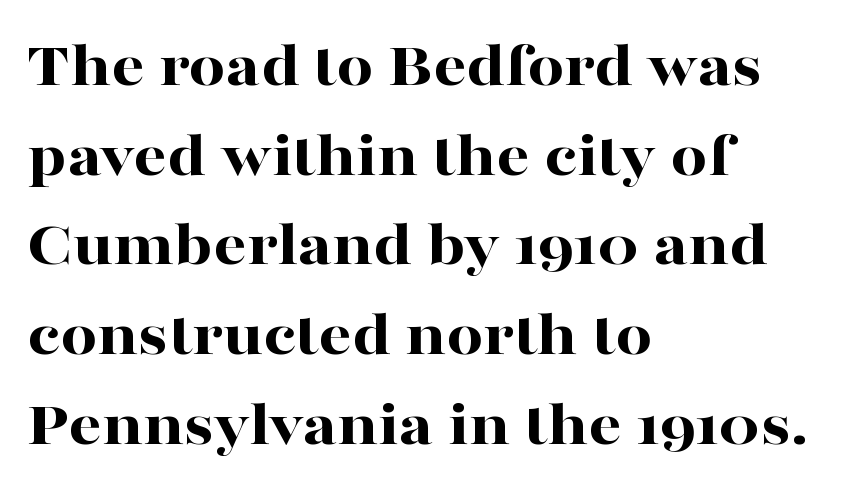
Q: Is the text bold? A: Yes.
Q: Is the text italic (slanted)? A: No, it is upright.
Q: Is the typeface a serif or a sans-serif typeface? A: Serif.
Q: Is the text underlined? A: No.
Q: How is the paragraph aligned? A: Left-aligned.
Q: Is the spacing between letters normal or unusually wide? A: Normal.
Q: Is the spacing between lines tight, normal or loose? A: Normal.
Q: Width (condensed, normal, or wide)? A: Wide.
Q: Stroke contrast? A: High.
Q: x-height? A: Medium.
Q: Monospaced? A: No.
